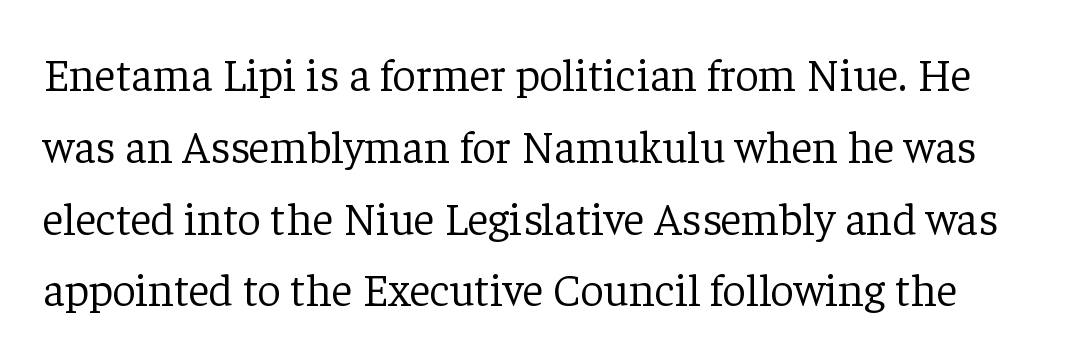
{"serif": "yes", "italic": "no", "bold": "no", "weight": "light", "width": "normal", "stroke_contrast": "low", "x_height": "medium", "monospaced": "no", "underline": "no", "line_spacing": "normal", "line_spacing_ratio": 1.56, "letter_spacing": "normal", "letter_spacing_em": 0.0, "glyph_px": 46}
